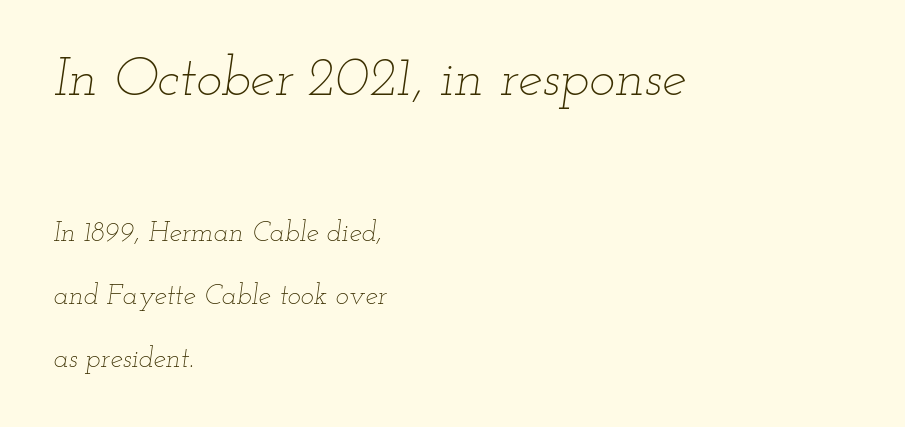
Words appear dense and cohesive because spacing is normal. Horizontally, the lines are justified to the leading edge only. The face looks like a standard text weight, possibly lighter. Italic: yes, the glyphs are oblique. Visually, the top section dominates because its glyphs are scaled up. Whoever set this chose breathing room over compactness in the vertical rhythm.
